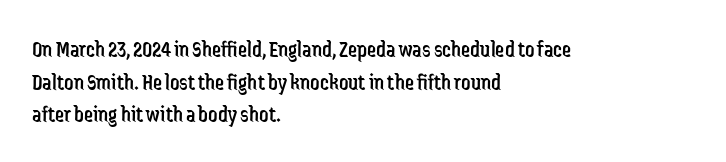
Characters follow at the spacing the type designer built in. The letterforms sit at book weight or below. Rendered with straight, roman letterforms. The rows are spaced the way most documents space them. The strip under each line holds only bare page.
